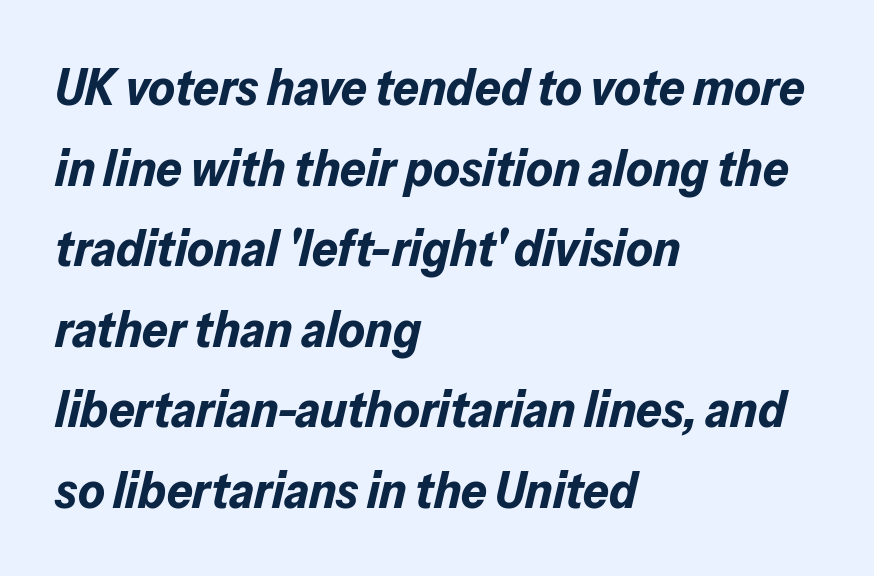
The space beneath each line is pristine and unruled. Note the varied advance widths — an 'i' is clearly narrower than an 'm'. The line texture is even and compact thanks to regular tracking. Notice how thick the strokes are: this is what a full bold looks like. Tall strokes in this sample are angled rather than plumb.
